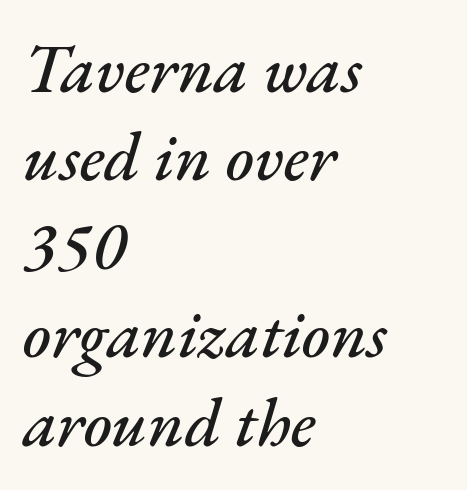
{"italic": "yes", "lean": "right", "slant_degrees": 17, "width": "normal", "stroke_contrast": "medium", "x_height": "small", "monospaced": "no", "underline": "no", "align": "left", "line_spacing": "normal", "line_spacing_ratio": 1.3, "letter_spacing": "normal", "letter_spacing_em": 0.0, "glyph_px": 68}
